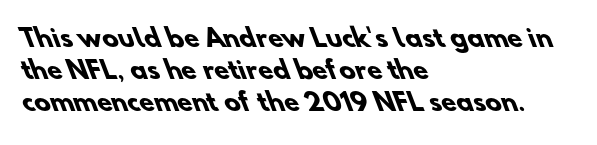
Q: Is the text bold? A: Yes.
Q: Is the text underlined? A: No.
Q: How is the paragraph aligned? A: Left-aligned.
Q: Is the spacing between letters normal or unusually wide? A: Normal.
Q: Is the spacing between lines tight, normal or loose? A: Normal.
